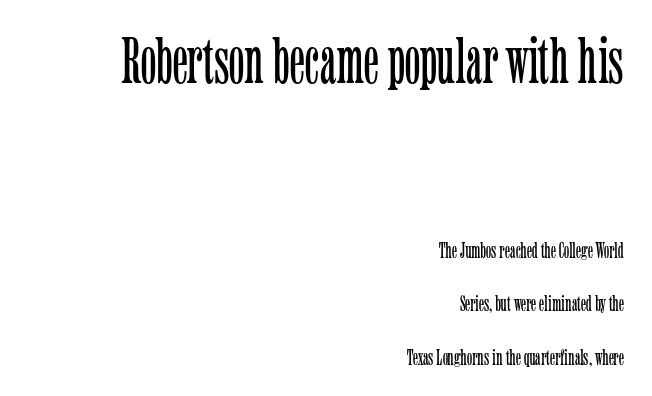
You get the large type first, then a drop to smaller type. These glyphs show unthickened strokes, regular width or finer. Every stem runs plumb, perpendicular to the baseline. Notice the wide empty band between every row — that's loose leading.
